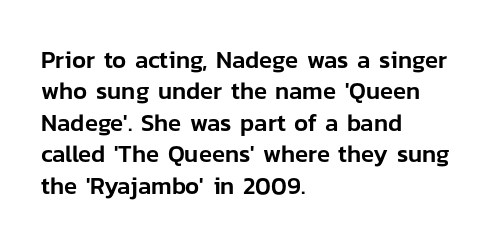
The image shows 24 px text type, upright; set left-aligned, normal line spacing (1.31x), normal letter spacing, not underlined.
